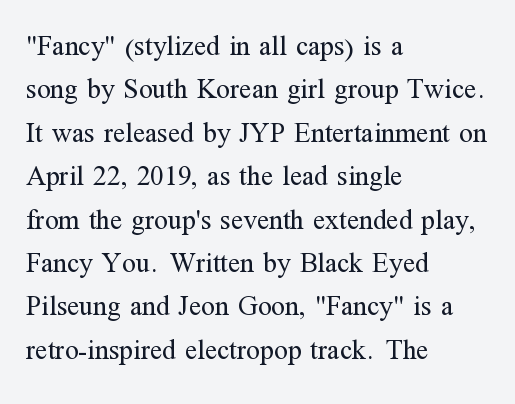
Q: Is the text bold? A: No.
Q: Is the text italic (slanted)? A: No, it is upright.
Q: Is the typeface a serif or a sans-serif typeface? A: Serif.
Q: Is the text underlined? A: No.
Q: How is the paragraph aligned? A: Left-aligned.
Q: Is the spacing between letters normal or unusually wide? A: Normal.
Q: Is the spacing between lines tight, normal or loose? A: Normal.
Q: Width (condensed, normal, or wide)? A: Normal.
Q: Stroke contrast? A: Medium.
Q: x-height? A: Medium.
Q: Monospaced? A: No.
